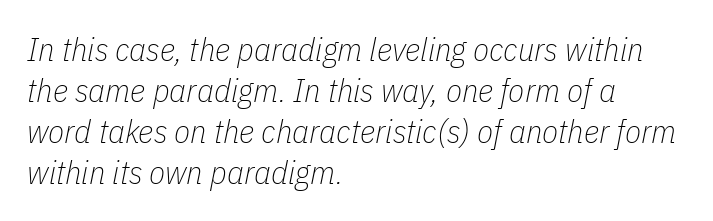
{"italic": "yes", "lean": "right", "slant_degrees": 11, "bold": "no", "weight": "thin", "width": "condensed", "stroke_contrast": "low", "x_height": "medium", "monospaced": "no", "underline": "no", "align": "left", "line_spacing_ratio": 1.24, "letter_spacing": "normal", "letter_spacing_em": 0.0, "glyph_px": 33}
